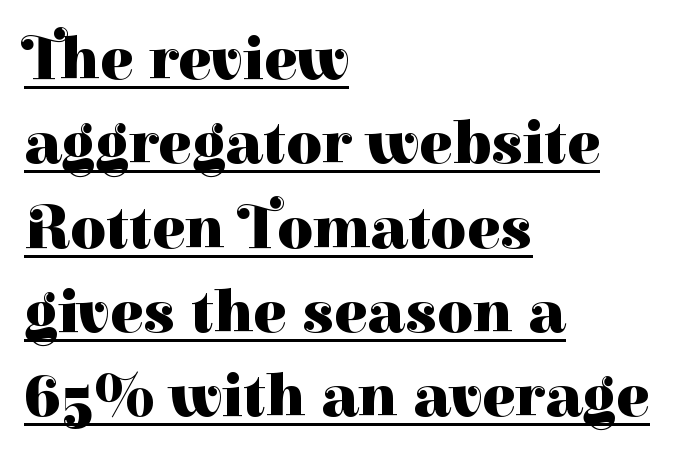
Has an underline been added? It has. Honestly, the row spacing looks completely unremarkable. Looks like regular typesetting: each glyph gets only the width it needs. Letterform terminals end in serifs throughout the passage. Alignment: flush left.
